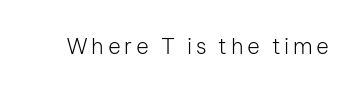
The specimen reads as upright at a glance. The face looks like a standard text weight, possibly lighter. Nobody drew a line under any word here.
